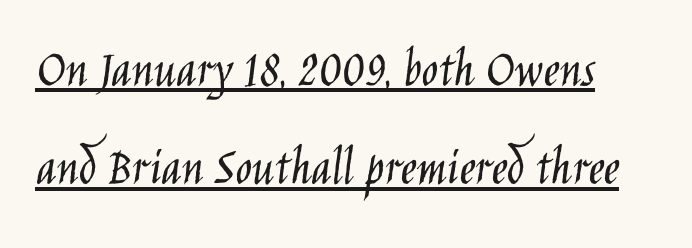
The image shows 55 px light, condensed sans-serif type; set left-aligned, line spacing 1.79x, normal letter spacing, underlined; low stroke contrast and a large x-height.
